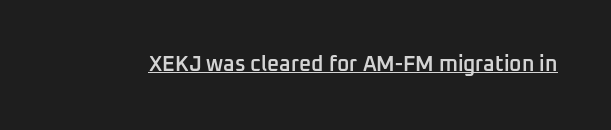
Upright lettering throughout. Nothing unusual about the tracking: characters are spaced as the font intends. This sample carries an underscore along the baseline area. How heavy is the stroke? Medium-heavy — a semibold, shy of bold.
